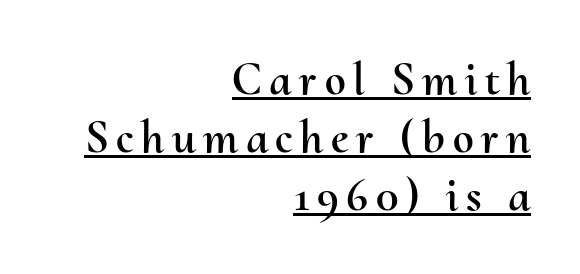
Q: Is the text italic (slanted)? A: No, it is upright.
Q: Is the text underlined? A: Yes.
Q: How is the paragraph aligned? A: Right-aligned.
Q: Width (condensed, normal, or wide)? A: Normal.
Q: Stroke contrast? A: Medium.
Q: x-height? A: Small.
Q: Monospaced? A: No.
